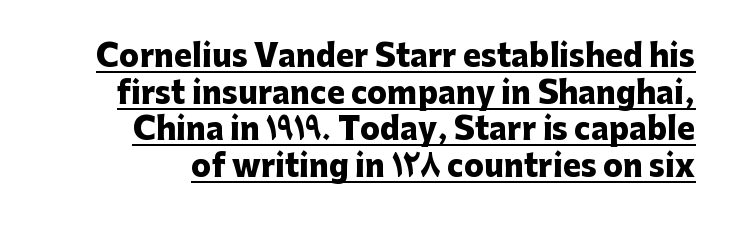
Looks like regular typesetting: each glyph gets only the width it needs. What kind of face is this? One without serifs — a sans. This sample uses plain, unmodified letter spacing. Does the weight exceed regular? Yes, all the way to bold.
